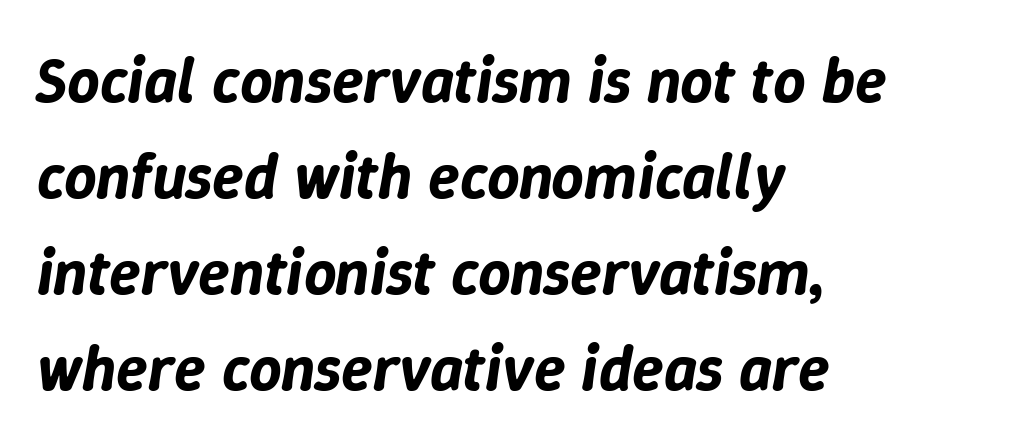
Q: Is the text italic (slanted)? A: Yes, it leans right by about 9 degrees.
Q: Is the text underlined? A: No.
Q: How is the paragraph aligned? A: Left-aligned.
Q: Is the spacing between letters normal or unusually wide? A: Normal.
Q: Is the spacing between lines tight, normal or loose? A: Normal.
Q: Width (condensed, normal, or wide)? A: Normal.
Q: Stroke contrast? A: Low.
Q: x-height? A: Medium.
Q: Monospaced? A: No.
